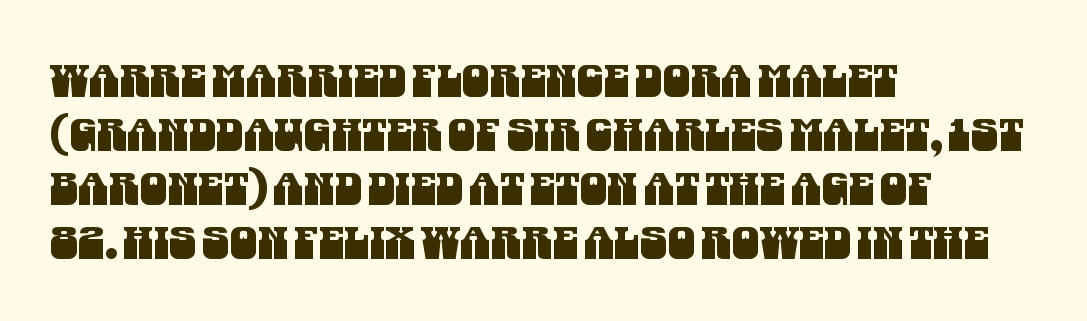
{"serif": "no", "width": "condensed", "stroke_contrast": "medium", "x_height": "large", "monospaced": "no", "underline": "no", "align": "left", "line_spacing_ratio": 1.23, "letter_spacing": "normal", "letter_spacing_em": 0.0, "glyph_px": 44}
